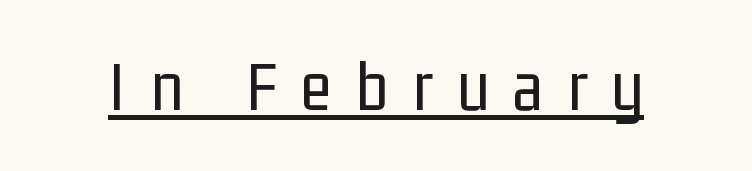
Q: Is the text bold? A: No.
Q: Is the text italic (slanted)? A: No, it is upright.
Q: Is the typeface a serif or a sans-serif typeface? A: Sans-serif.
Q: Is the text underlined? A: Yes.
Q: Is the spacing between letters normal or unusually wide? A: Unusually wide.
Q: Width (condensed, normal, or wide)? A: Condensed.
Q: Stroke contrast? A: Low.
Q: x-height? A: Medium.
Q: Monospaced? A: No.
